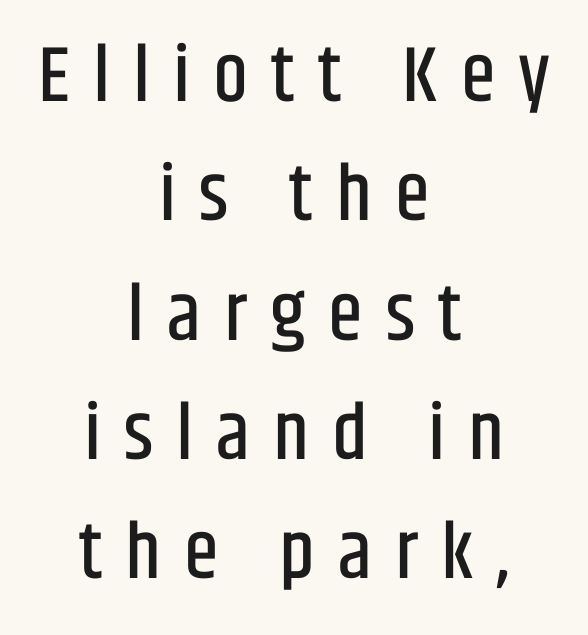
Q: Is the text italic (slanted)? A: No, it is upright.
Q: Is the typeface a serif or a sans-serif typeface? A: Sans-serif.
Q: Is the text underlined? A: No.
Q: How is the paragraph aligned? A: Centered.
Q: Is the spacing between letters normal or unusually wide? A: Unusually wide.
Q: Is the spacing between lines tight, normal or loose? A: Normal.
Q: Width (condensed, normal, or wide)? A: Condensed.
Q: Stroke contrast? A: Low.
Q: x-height? A: Large.
Q: Monospaced? A: No.
